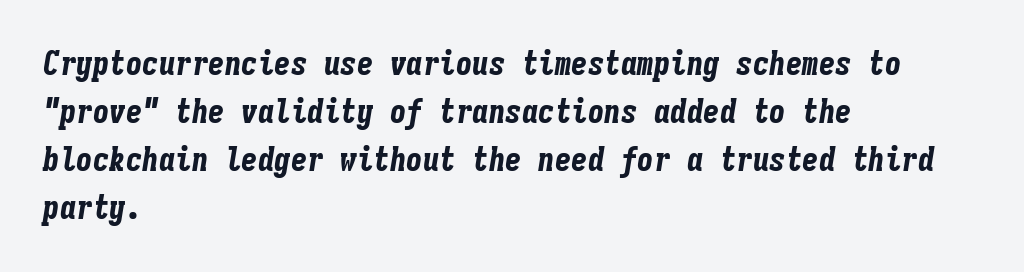
{"italic": "yes", "lean": "right", "slant_degrees": 9, "bold": "yes", "weight": "bold", "width": "condensed", "stroke_contrast": "low", "x_height": "medium", "monospaced": "yes", "underline": "no", "align": "left", "line_spacing": "normal", "line_spacing_ratio": 1.45, "letter_spacing": "normal", "letter_spacing_em": 0.0, "glyph_px": 33}
